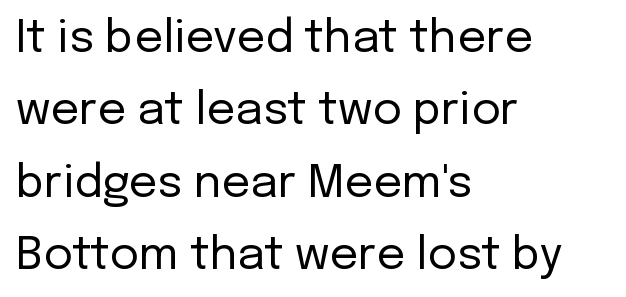
Q: Is the text bold? A: No.
Q: Is the text italic (slanted)? A: No, it is upright.
Q: Is the typeface a serif or a sans-serif typeface? A: Sans-serif.
Q: Is the text underlined? A: No.
Q: How is the paragraph aligned? A: Left-aligned.
Q: Is the spacing between letters normal or unusually wide? A: Normal.
Q: Is the spacing between lines tight, normal or loose? A: Normal.
Q: Width (condensed, normal, or wide)? A: Normal.
Q: Stroke contrast? A: Low.
Q: x-height? A: Medium.
Q: Monospaced? A: No.
